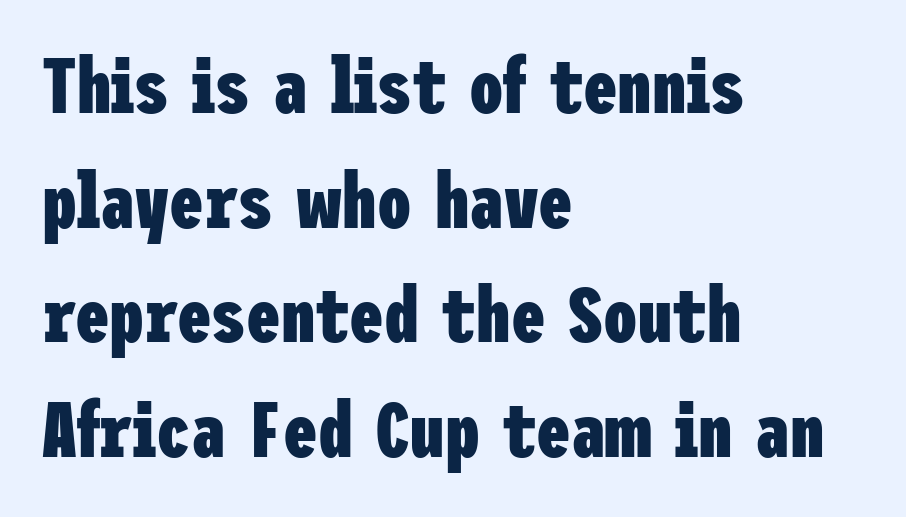
Honestly, the letter spacing is just normal — you wouldn't notice it. This rendering features lettering with no underline. The type family on display is of the sans-serif kind. The font's upright variant was chosen for this text.
